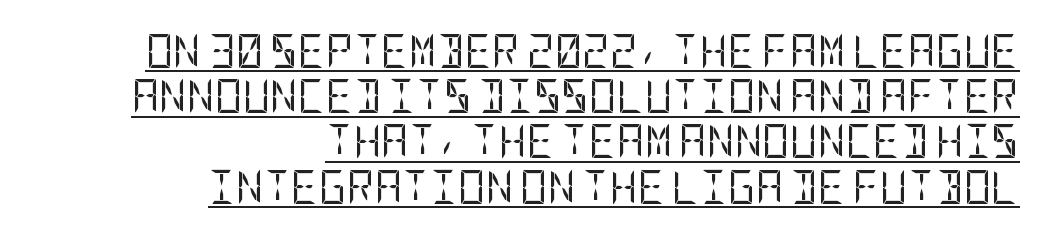
The image shows 34 px regular-weight, condensed sans-serif type, upright; set right-aligned, normal line spacing (1.33x), normal letter spacing, underlined; low stroke contrast and a large x-height.
